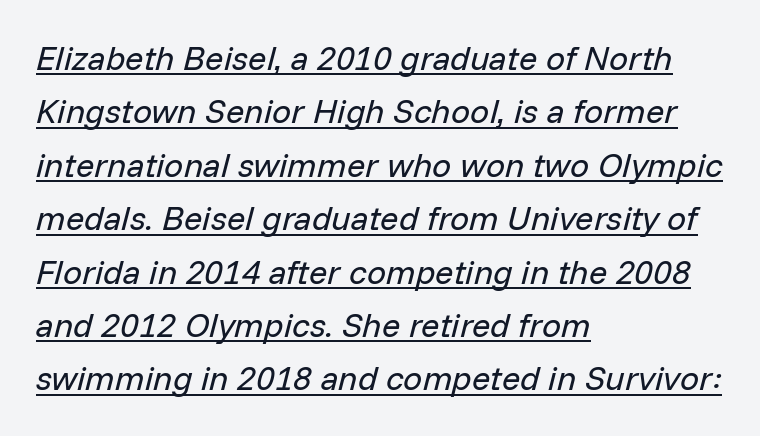
The image shows 34 px regular-weight type, italic (leaning right); set left-aligned, normal line spacing (1.57x), normal letter spacing, underlined; low stroke contrast and a medium x-height.
